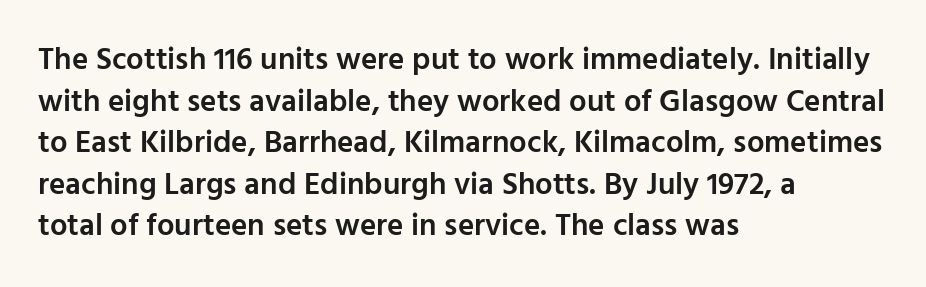
Q: Is the text bold? A: Semi-bold.
Q: Is the text italic (slanted)? A: No, it is upright.
Q: Is the typeface a serif or a sans-serif typeface? A: Sans-serif.
Q: Is the text underlined? A: No.
Q: How is the paragraph aligned? A: Left-aligned.
Q: Is the spacing between letters normal or unusually wide? A: Normal.
Q: Is the spacing between lines tight, normal or loose? A: Normal.
Q: Width (condensed, normal, or wide)? A: Normal.
Q: Stroke contrast? A: Low.
Q: x-height? A: Medium.
Q: Monospaced? A: No.
